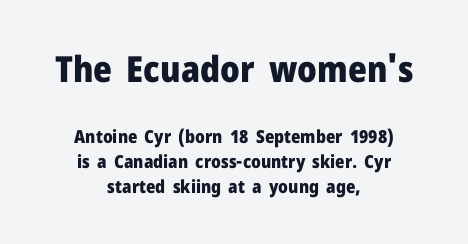
The image shows 36 px heavy sans-serif type, upright; set centered, normal line spacing (1.39x), normal letter spacing, not underlined; the first (top) block is 2.0x larger; low stroke contrast and a medium x-height.
